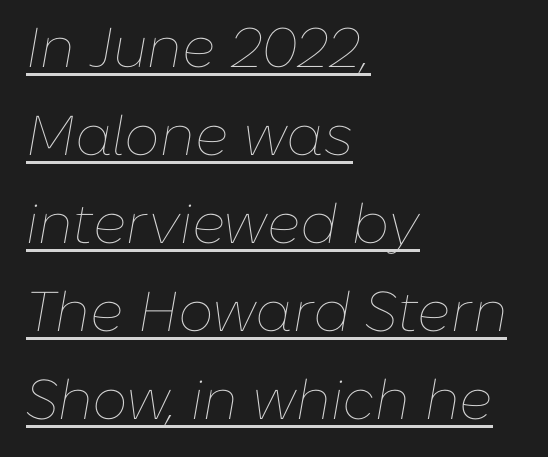
The image shows 56 px thin type, italic (leaning right); set left-aligned, normal line spacing (1.57x), normal letter spacing, underlined; low stroke contrast and a medium x-height.
